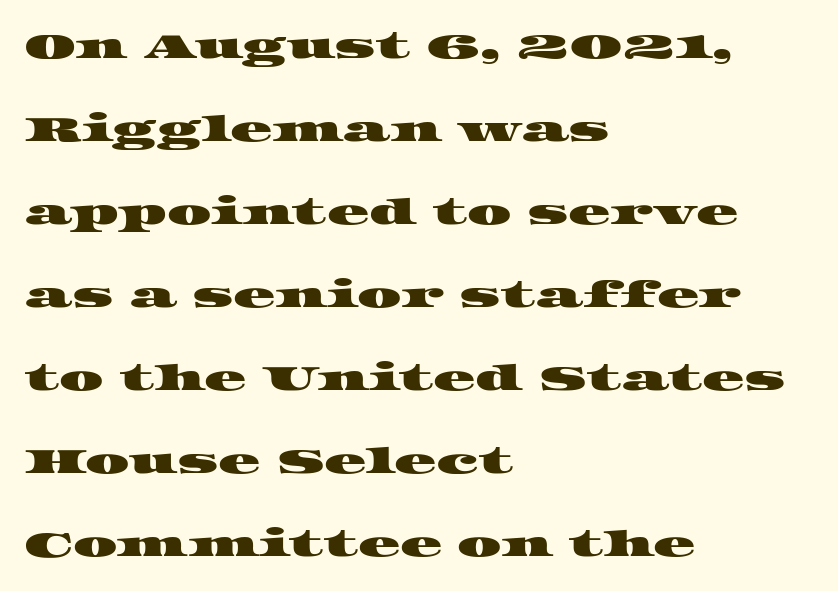
Q: Is the typeface a serif or a sans-serif typeface? A: Serif.
Q: Is the text underlined? A: No.
Q: How is the paragraph aligned? A: Left-aligned.
Q: Is the spacing between letters normal or unusually wide? A: Normal.
Q: Is the spacing between lines tight, normal or loose? A: Loose.
Q: Width (condensed, normal, or wide)? A: Wide.
Q: Stroke contrast? A: High.
Q: x-height? A: Large.
Q: Monospaced? A: No.
